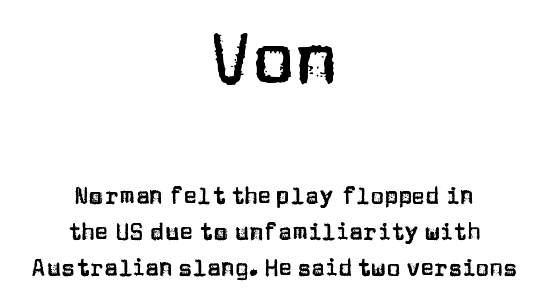
Q: Is the text italic (slanted)? A: No, it is upright.
Q: Is the typeface a serif or a sans-serif typeface? A: Sans-serif.
Q: Is the text underlined? A: No.
Q: How is the paragraph aligned? A: Centered.
Q: Is the spacing between letters normal or unusually wide? A: Normal.
Q: Is the spacing between lines tight, normal or loose? A: Normal.
Q: Which block of text is set in a larger size, the first (top) or the second (bottom)? A: The first (top) one.
Q: Width (condensed, normal, or wide)? A: Normal.
Q: Stroke contrast? A: Low.
Q: x-height? A: Large.
Q: Monospaced? A: No.
